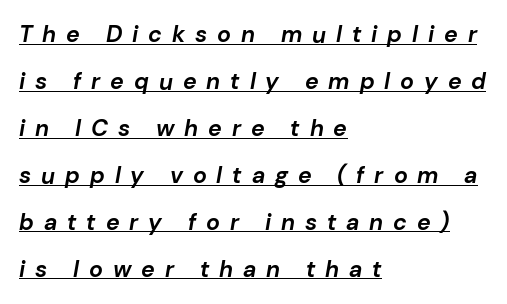
Is the type slanted? Yes — the strokes lean at a clear angle. The lines in this sample share a left origin and differ only in where they stop. A baseline rule has been typeset under these characters. Between one letter and the next there's a generous, obvious gap. Is the type bold? Yes — the strokes are clearly thick and heavy.
